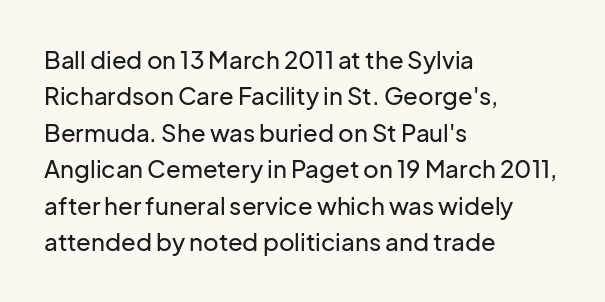
The image shows 24 px text type, upright; set left-aligned, normal line spacing (1.52x), normal letter spacing, not underlined.
